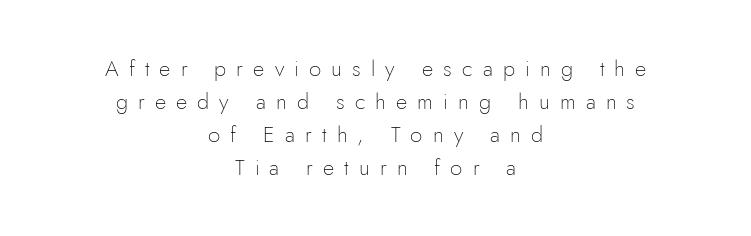
Q: Is the text bold? A: No.
Q: Is the text italic (slanted)? A: No, it is upright.
Q: Is the text underlined? A: No.
Q: How is the paragraph aligned? A: Centered.
Q: Is the spacing between letters normal or unusually wide? A: Unusually wide.
Q: Is the spacing between lines tight, normal or loose? A: Normal.
